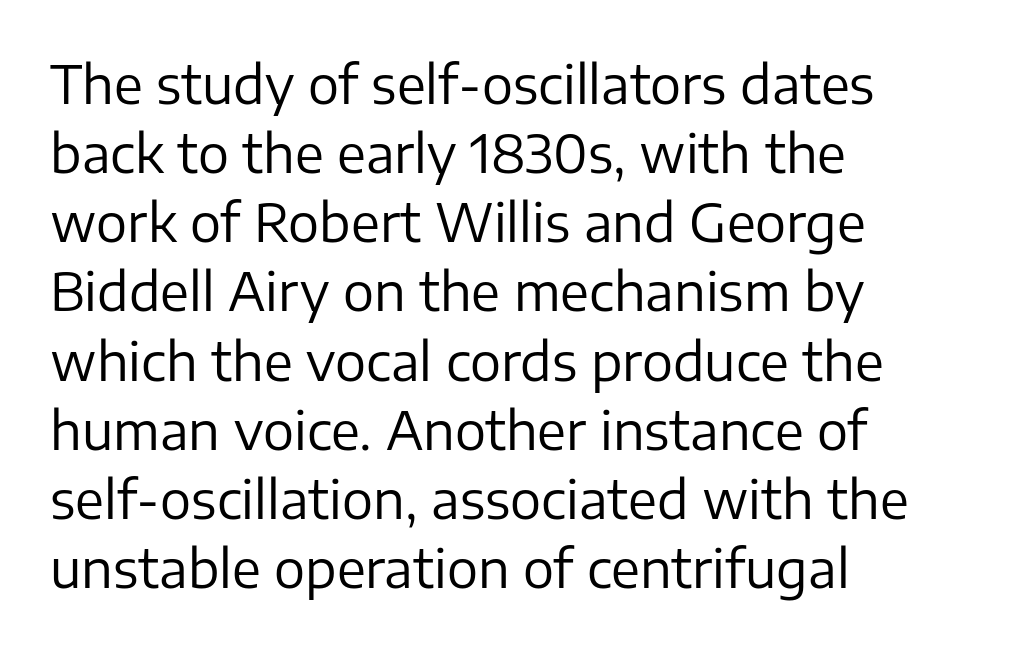
{"serif": "no", "italic": "no", "bold": "no", "weight": "regular", "width": "normal", "stroke_contrast": "low", "x_height": "medium", "monospaced": "no", "underline": "no", "align": "left", "line_spacing": "normal", "line_spacing_ratio": 1.33, "letter_spacing": "normal", "letter_spacing_em": 0.0, "glyph_px": 52}
